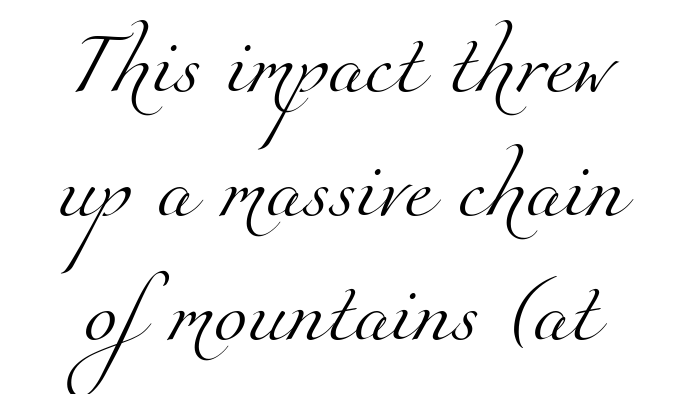
{"serif": "yes", "bold": "no", "weight": "light", "width": "normal", "stroke_contrast": "medium", "x_height": "small", "monospaced": "no", "underline": "no", "line_spacing": "loose", "line_spacing_ratio": 2.03, "letter_spacing": "normal", "letter_spacing_em": 0.0, "glyph_px": 61}
